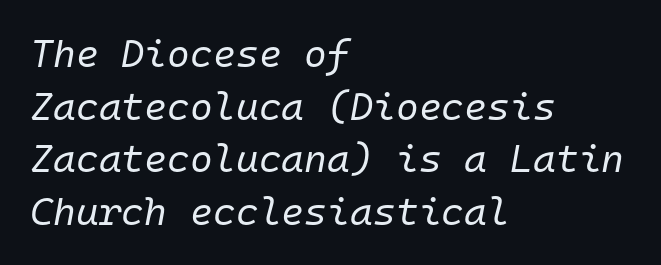
Q: Is the text bold? A: No.
Q: Is the text italic (slanted)? A: Yes, it leans right by about 10 degrees.
Q: Is the text underlined? A: No.
Q: How is the paragraph aligned? A: Left-aligned.
Q: Is the spacing between letters normal or unusually wide? A: Normal.
Q: Is the spacing between lines tight, normal or loose? A: Normal.
Q: Width (condensed, normal, or wide)? A: Normal.
Q: Stroke contrast? A: Low.
Q: x-height? A: Medium.
Q: Monospaced? A: Yes.
